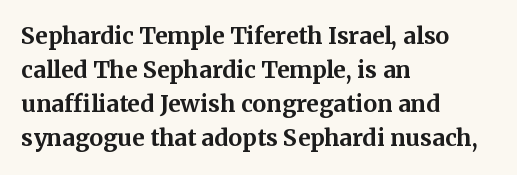
Q: Is the text bold? A: Yes.
Q: Is the text italic (slanted)? A: No, it is upright.
Q: Is the text underlined? A: No.
Q: How is the paragraph aligned? A: Left-aligned.
Q: Is the spacing between letters normal or unusually wide? A: Normal.
Q: Is the spacing between lines tight, normal or loose? A: Normal.
